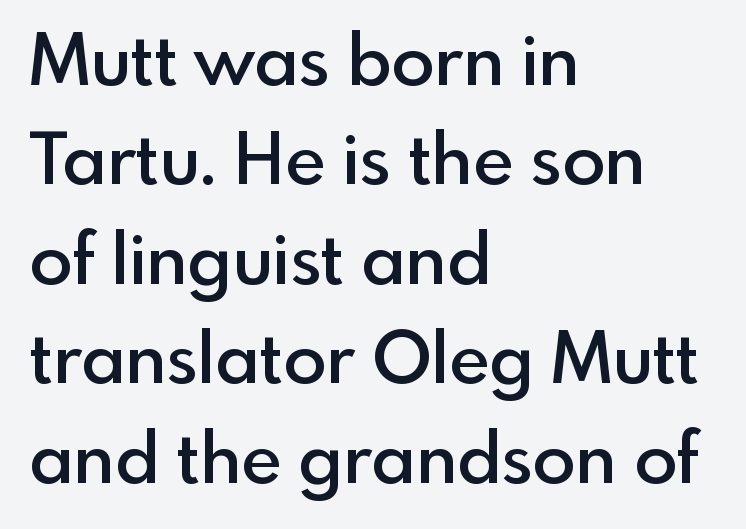
The image shows 71 px semibold sans-serif type, upright; set left-aligned, normal line spacing (1.4x), normal letter spacing, not underlined; a small x-height.
